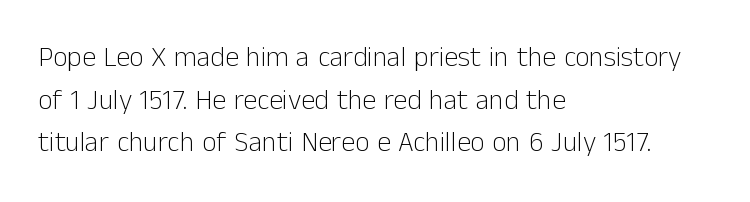
{"serif": "no", "italic": "no", "bold": "no", "weight": "light", "width": "normal", "stroke_contrast": "low", "x_height": "medium", "monospaced": "no", "underline": "no", "align": "left", "line_spacing": "normal", "line_spacing_ratio": 1.52, "letter_spacing": "normal", "letter_spacing_em": 0.0, "glyph_px": 28}
